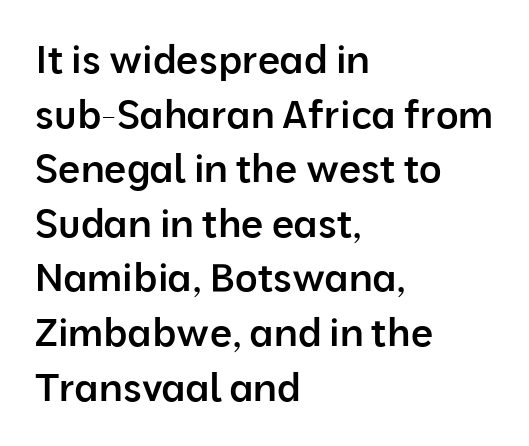
{"serif": "no", "italic": "no", "bold": "semi", "weight": "semibold", "width": "normal", "stroke_contrast": "low", "x_height": "medium", "monospaced": "no", "underline": "no", "align": "left", "line_spacing": "normal", "line_spacing_ratio": 1.4, "letter_spacing": "normal", "letter_spacing_em": 0.0, "glyph_px": 39}
